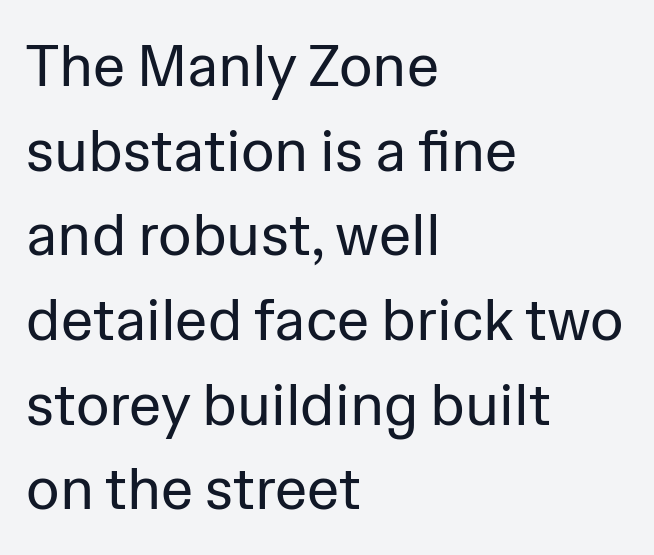
Unbolded letterforms with no extra heft. Spacing between characters is what you'd get straight out of the box. These lines are set flush left with a ragged right edge. Spacing verdict: proportional, widths tailored to each character. Note: no serifs on the glyphs. Beneath every word, the page is bare.
